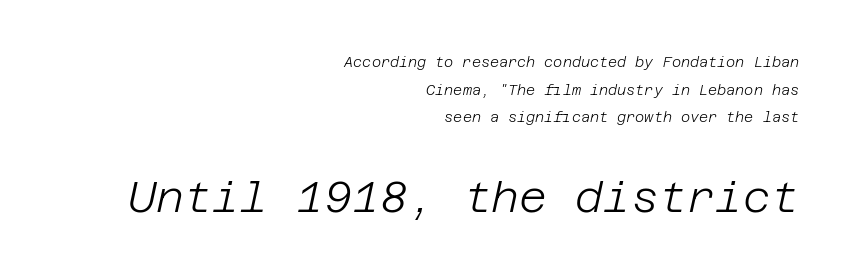
{"italic": "yes", "lean": "right", "slant_degrees": 12, "bold": "no", "weight": "light", "width": "normal", "stroke_contrast": "low", "x_height": "large", "underline": "no", "align": "right", "line_spacing": "loose", "line_spacing_ratio": 1.98, "letter_spacing": "normal", "letter_spacing_em": 0.0, "larger_block": "second", "size_ratio": 3.07, "glyph_px": 43}
